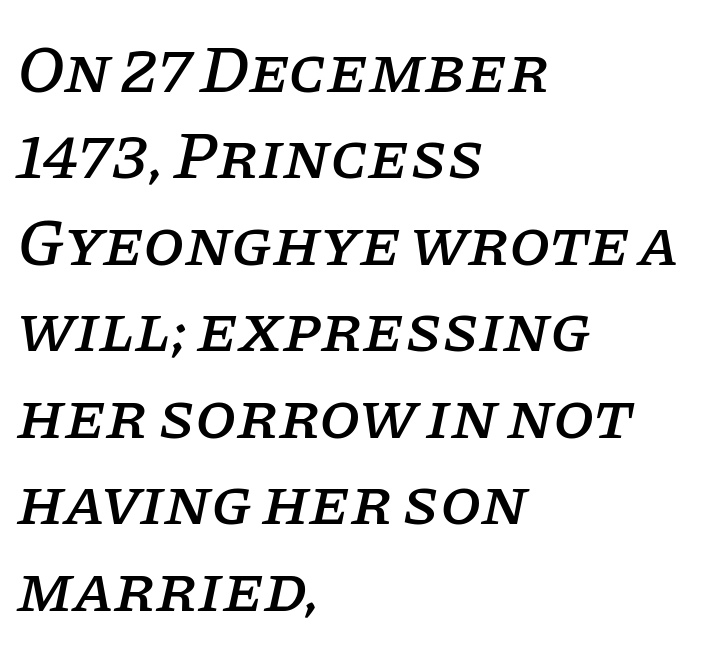
The image shows 67 px serif type, italic (leaning right); set left-aligned, normal line spacing (1.29x), normal letter spacing, not underlined; low stroke contrast and a large x-height.
